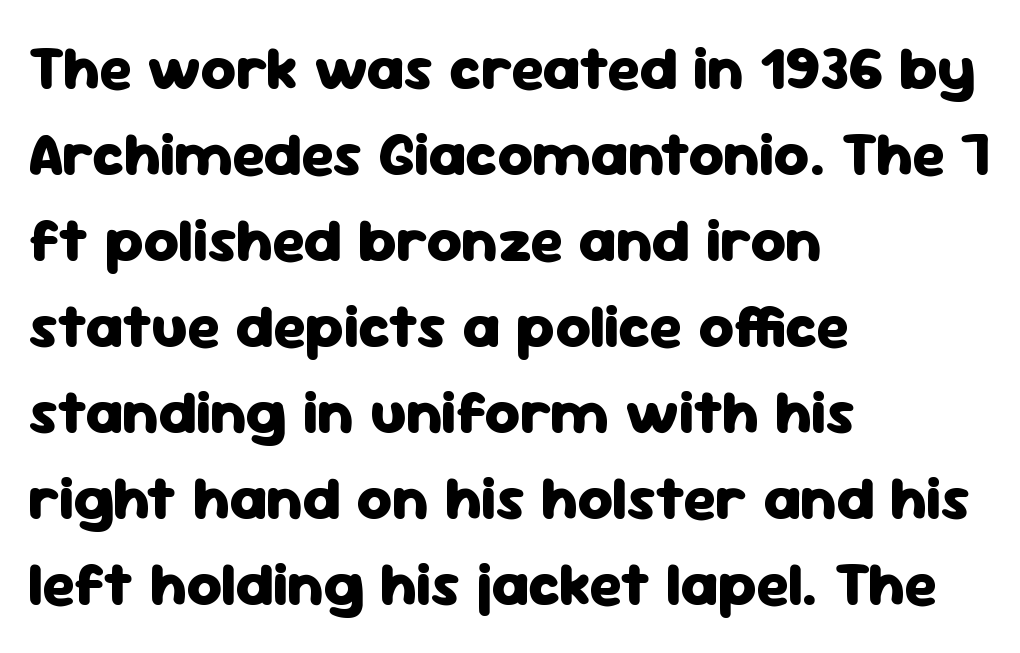
Q: Is the text bold? A: Yes.
Q: Is the text italic (slanted)? A: No, it is upright.
Q: Is the typeface a serif or a sans-serif typeface? A: Sans-serif.
Q: Is the text underlined? A: No.
Q: How is the paragraph aligned? A: Left-aligned.
Q: Is the spacing between letters normal or unusually wide? A: Normal.
Q: Is the spacing between lines tight, normal or loose? A: Normal.
Q: Width (condensed, normal, or wide)? A: Normal.
Q: Stroke contrast? A: Low.
Q: x-height? A: Medium.
Q: Monospaced? A: No.
